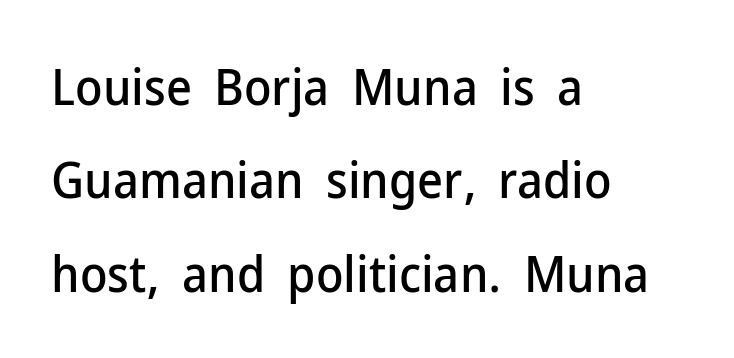
Q: Is the text italic (slanted)? A: No, it is upright.
Q: Is the typeface a serif or a sans-serif typeface? A: Sans-serif.
Q: Is the text underlined? A: No.
Q: How is the paragraph aligned? A: Left-aligned.
Q: Is the spacing between letters normal or unusually wide? A: Normal.
Q: Width (condensed, normal, or wide)? A: Normal.
Q: Stroke contrast? A: Low.
Q: x-height? A: Medium.
Q: Monospaced? A: No.
